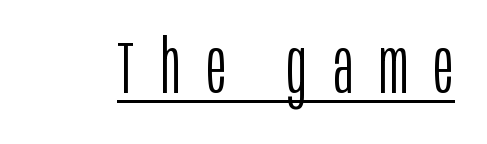
{"serif": "no", "italic": "no", "bold": "no", "weight": "light", "width": "condensed", "stroke_contrast": "low", "x_height": "large", "monospaced": "no", "underline": "yes", "letter_spacing": "wide", "letter_spacing_em": 0.35, "glyph_px": 75}
